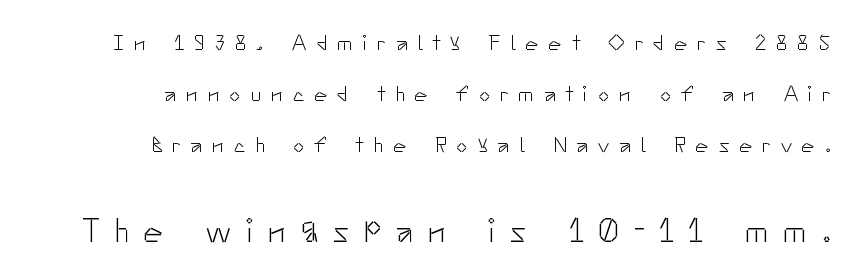
Q: Is the text bold? A: No.
Q: Is the text italic (slanted)? A: No, it is upright.
Q: Is the typeface a serif or a sans-serif typeface? A: Sans-serif.
Q: Is the text underlined? A: No.
Q: How is the paragraph aligned? A: Right-aligned.
Q: Is the spacing between letters normal or unusually wide? A: Unusually wide.
Q: Is the spacing between lines tight, normal or loose? A: Loose.
Q: Which block of text is set in a larger size, the first (top) or the second (bottom)? A: The second (bottom) one.
Q: Width (condensed, normal, or wide)? A: Normal.
Q: Stroke contrast? A: Low.
Q: x-height? A: Small.
Q: Monospaced? A: No.
